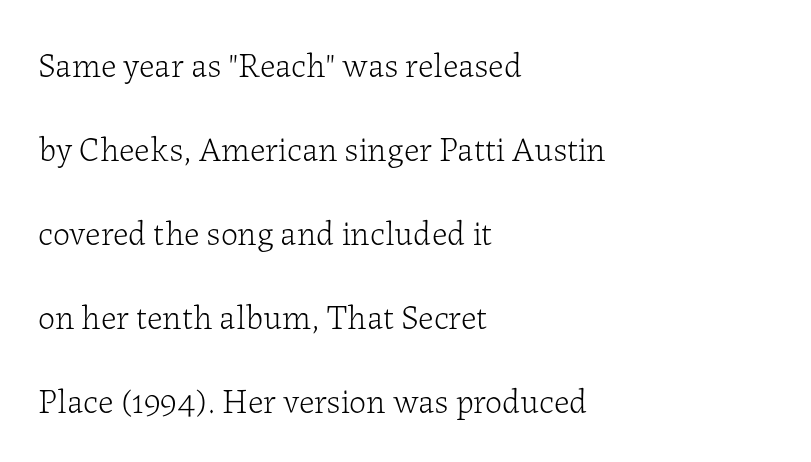
The image shows 34 px light serif type, upright; set left-aligned, loose line spacing (2.47x), normal letter spacing, not underlined; low stroke contrast and a medium x-height.
